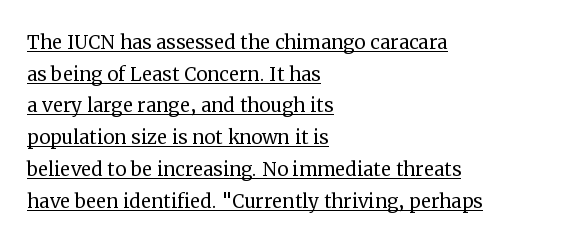
{"italic": "no", "bold": "no", "underline": "yes", "align": "left", "line_spacing": "normal", "line_spacing_ratio": 1.27, "letter_spacing": "normal", "letter_spacing_em": 0.0, "glyph_px": 25}
